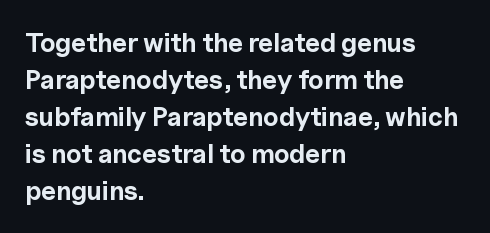
{"italic": "no", "bold": "yes", "underline": "no", "align": "left", "line_spacing": "normal", "line_spacing_ratio": 1.42, "letter_spacing": "normal", "letter_spacing_em": 0.0, "glyph_px": 26}
